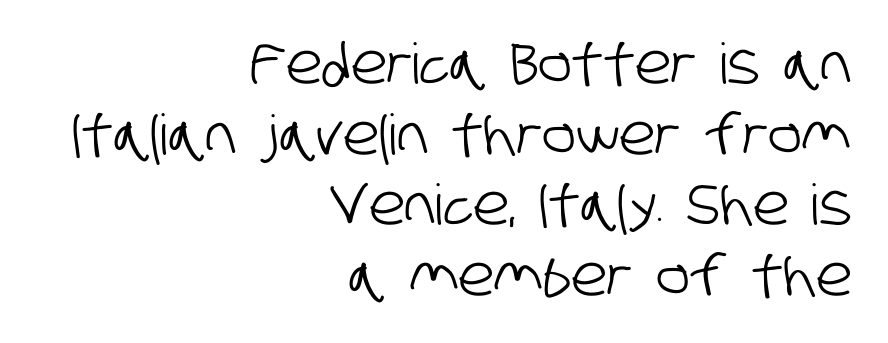
Q: Is the typeface a serif or a sans-serif typeface? A: Sans-serif.
Q: Is the text underlined? A: No.
Q: How is the paragraph aligned? A: Right-aligned.
Q: Is the spacing between letters normal or unusually wide? A: Normal.
Q: Is the spacing between lines tight, normal or loose? A: Normal.
Q: Width (condensed, normal, or wide)? A: Condensed.
Q: Stroke contrast? A: Low.
Q: x-height? A: Large.
Q: Monospaced? A: No.
